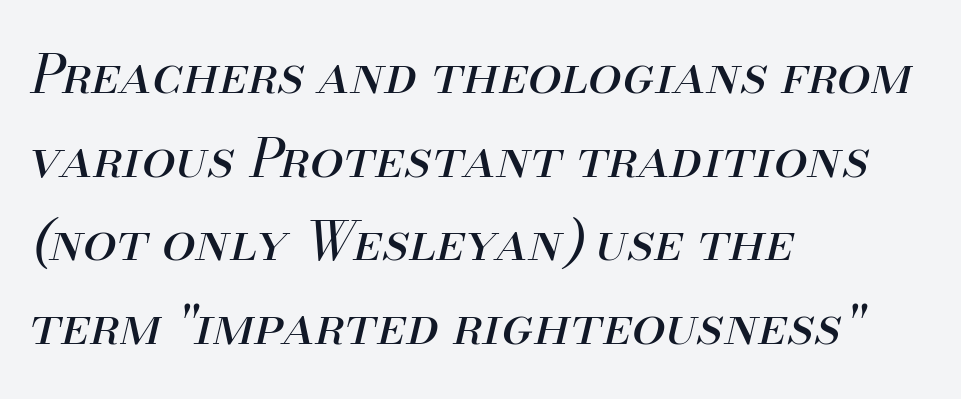
{"italic": "yes", "lean": "right", "slant_degrees": 13, "bold": "no", "weight": "regular", "width": "normal", "stroke_contrast": "medium", "x_height": "small", "monospaced": "no", "underline": "no", "align": "left", "line_spacing": "normal", "line_spacing_ratio": 1.55, "letter_spacing": "normal", "letter_spacing_em": 0.0, "glyph_px": 54}
